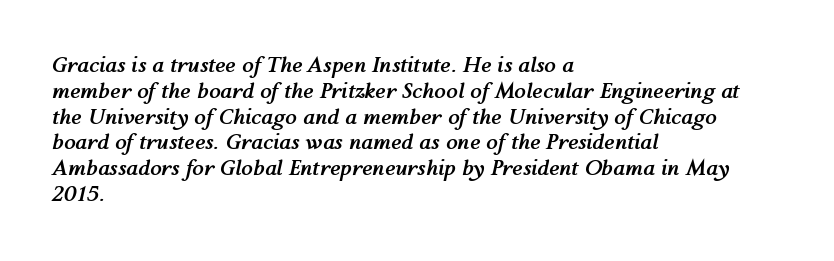
The image shows 21 px bold type, italic (leaning right); set left-aligned, line spacing 1.23x, normal letter spacing, not underlined.
